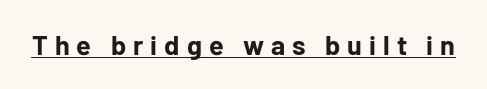
The image shows 27 px bold type, upright; set unusually wide letter spacing (+0.26 em), underlined.
